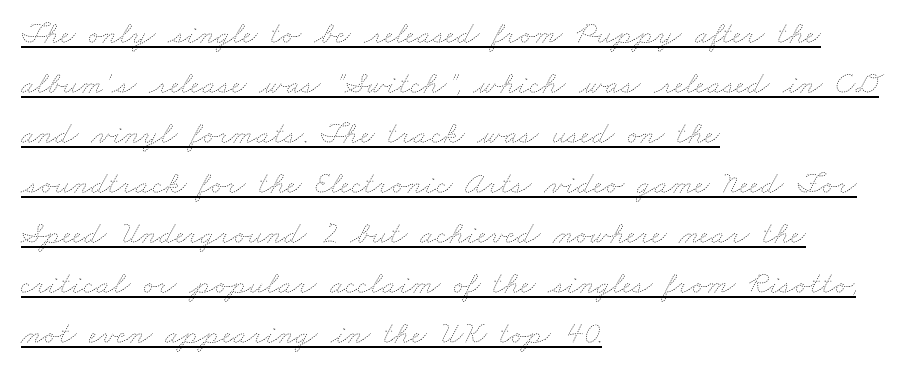
The image shows 32 px thin, wide type; set left-aligned, normal line spacing (1.56x), normal letter spacing, underlined; low stroke contrast and a small x-height.
